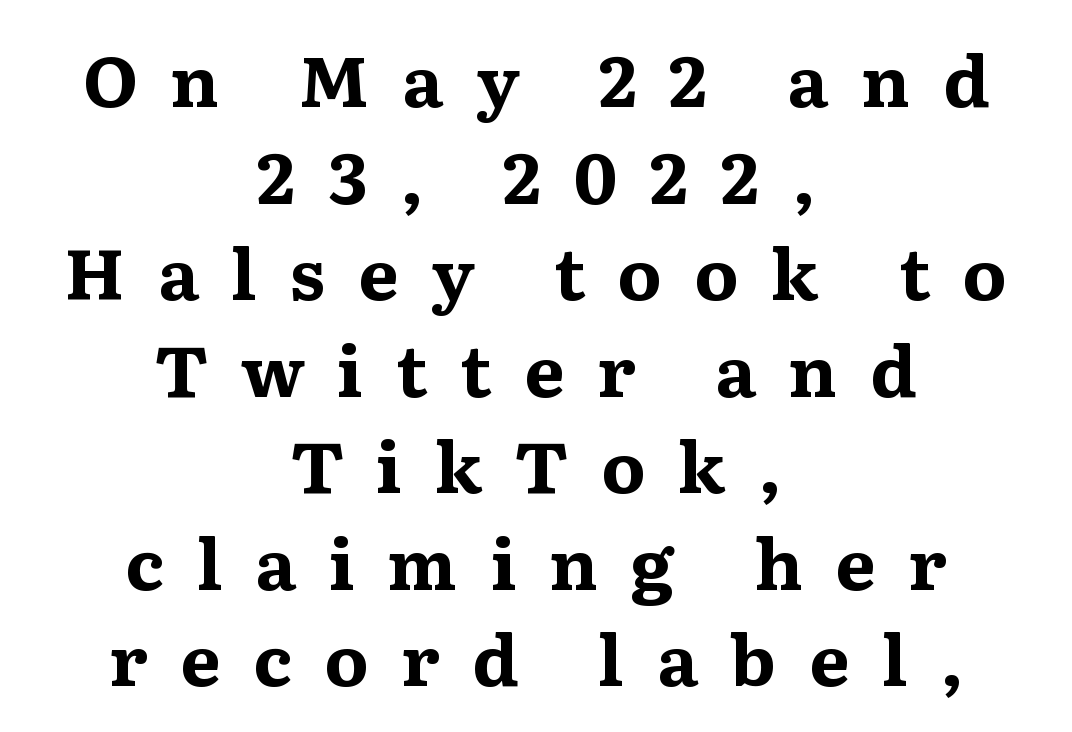
Q: Is the text bold? A: Yes.
Q: Is the text italic (slanted)? A: No, it is upright.
Q: Is the typeface a serif or a sans-serif typeface? A: Serif.
Q: Is the text underlined? A: No.
Q: How is the paragraph aligned? A: Centered.
Q: Is the spacing between letters normal or unusually wide? A: Unusually wide.
Q: Is the spacing between lines tight, normal or loose? A: Normal.
Q: Width (condensed, normal, or wide)? A: Wide.
Q: Stroke contrast? A: Medium.
Q: x-height? A: Medium.
Q: Monospaced? A: No.
